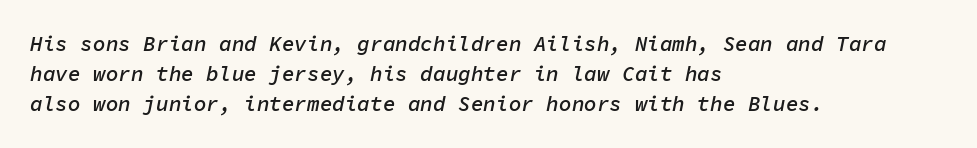
{"italic": "yes", "lean": "right", "slant_degrees": 11, "bold": "semi", "underline": "no", "align": "left", "line_spacing": "normal", "line_spacing_ratio": 1.43, "letter_spacing": "normal", "letter_spacing_em": 0.0, "glyph_px": 21}
